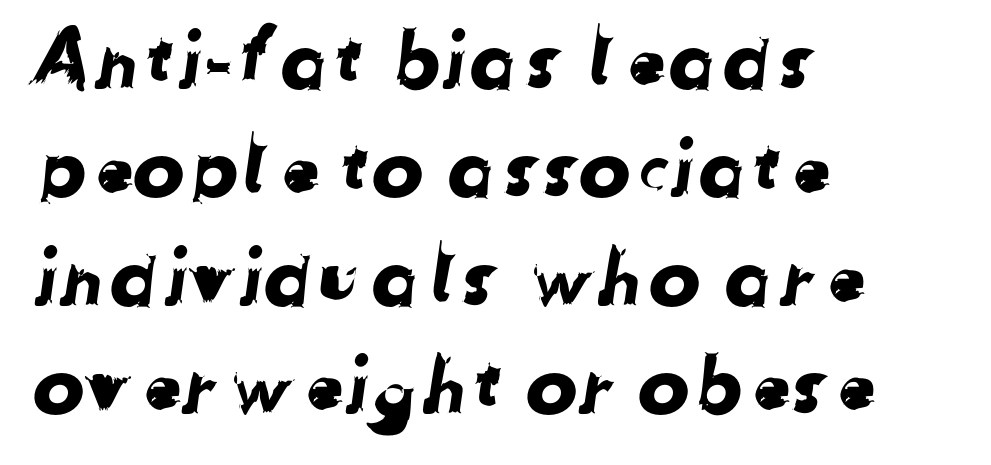
Q: Is the typeface a serif or a sans-serif typeface? A: Sans-serif.
Q: Is the text underlined? A: No.
Q: How is the paragraph aligned? A: Left-aligned.
Q: Is the spacing between letters normal or unusually wide? A: Normal.
Q: Is the spacing between lines tight, normal or loose? A: Normal.
Q: Width (condensed, normal, or wide)? A: Normal.
Q: Stroke contrast? A: Low.
Q: x-height? A: Medium.
Q: Monospaced? A: No.
